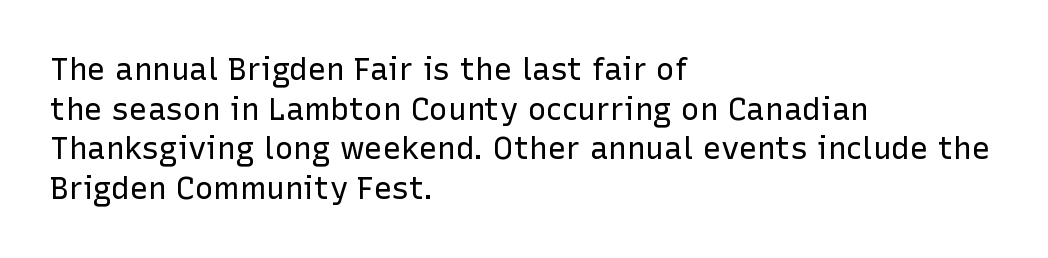
{"serif": "no", "italic": "no", "bold": "no", "weight": "regular", "width": "normal", "stroke_contrast": "low", "x_height": "medium", "monospaced": "no", "underline": "no", "align": "left", "line_spacing": "normal", "line_spacing_ratio": 1.28, "letter_spacing": "normal", "letter_spacing_em": 0.0, "glyph_px": 31}
